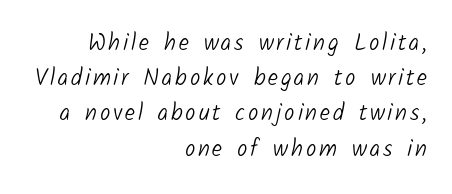
The strip under each line holds only bare page. In CSS terms this would be text-align: right. This sample keeps an unexceptional amount of space between lines. A light-to-regular cut is what we see here.
